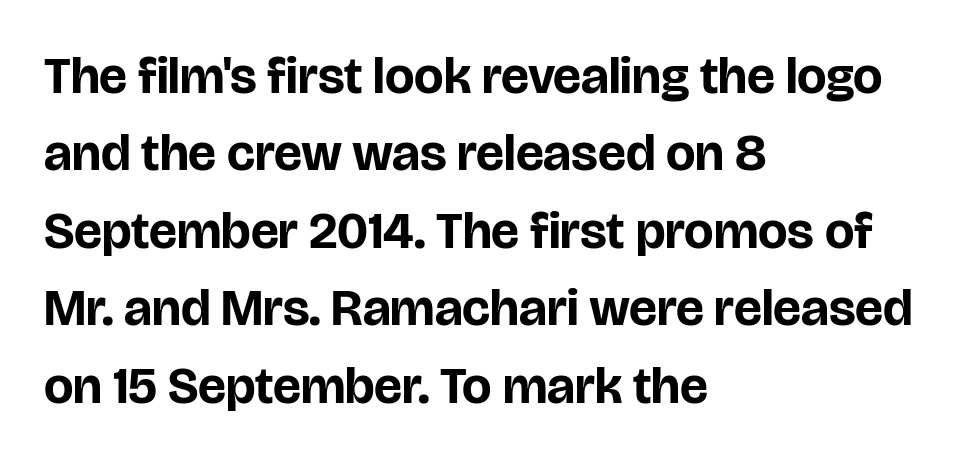
Summary of weight: heavy, a full bold. These lines keep a tight, regular rhythm from letter to letter. No feet cap the strokes, marking this as sans-serif type. Character widths vary here, with narrow letters taking less room than wide ones. When letters stand straight like this, we call the style roman or upright. Underlining? Definitely not there.
